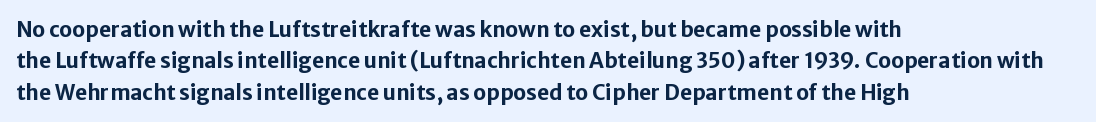
The image shows 21 px bold type, upright; set left-aligned, normal line spacing (1.5x), normal letter spacing, not underlined.
